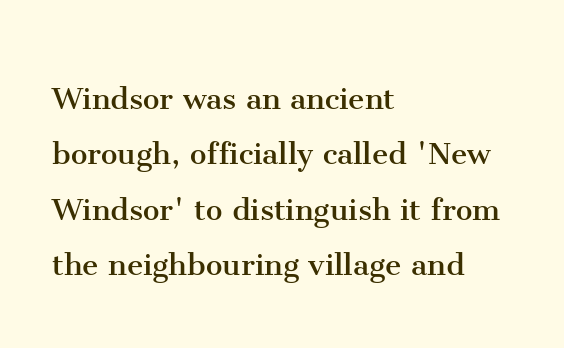
Q: Is the text bold? A: No.
Q: Is the text italic (slanted)? A: No, it is upright.
Q: Is the typeface a serif or a sans-serif typeface? A: Serif.
Q: Is the text underlined? A: No.
Q: How is the paragraph aligned? A: Left-aligned.
Q: Is the spacing between letters normal or unusually wide? A: Normal.
Q: Is the spacing between lines tight, normal or loose? A: Normal.
Q: Width (condensed, normal, or wide)? A: Normal.
Q: Stroke contrast? A: Medium.
Q: x-height? A: Medium.
Q: Monospaced? A: No.
